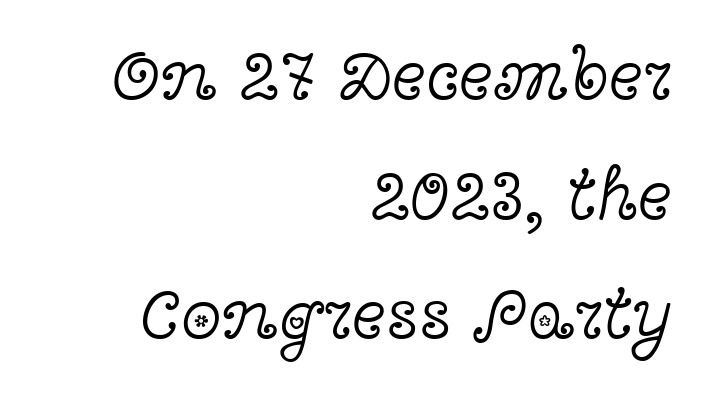
If you measured baseline to baseline, you'd find a middling distance. Descenders hang freely into open space. Note the varied advance widths — an 'i' is clearly narrower than an 'm'. No extra tracking has been applied to these lines. Regarding serifs, this sample has them.
